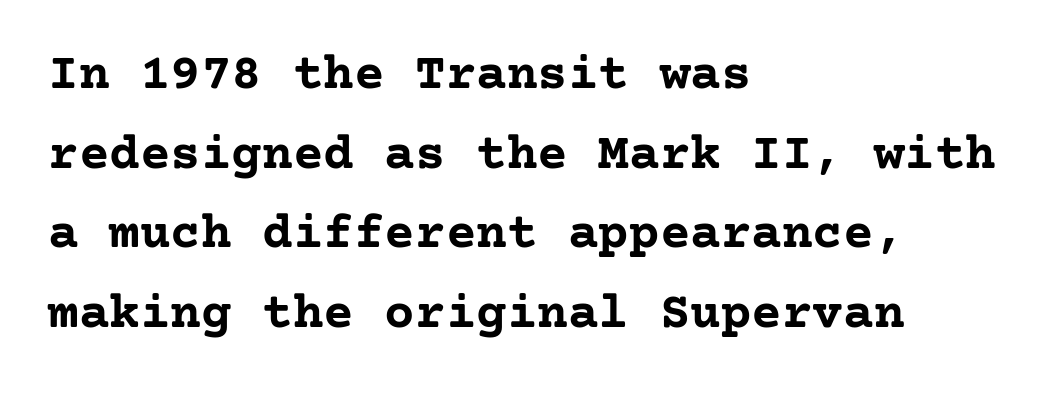
Plain, unruled lines of type. The text was rendered using a seriffed face with decorative stroke endings. The type is set solid horizontally, with unmodified tracking. This sample keeps an unexceptional amount of space between lines. If you drew a line through each stem, it would be perfectly vertical. Each line starts at the same left margin while the right side varies.
